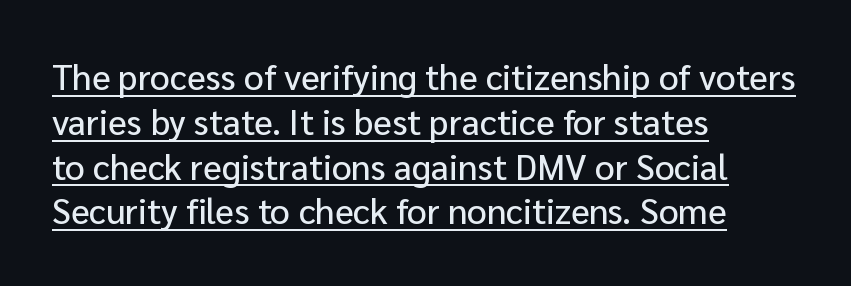
You could not count columns in this text — the font is proportionally spaced. The type family on display is of the sans-serif kind. Horizontal bands of white between lines are of average thickness. In terms of letterspacing, this is plain default setting. Style check: upright. Alignment: flush left.
